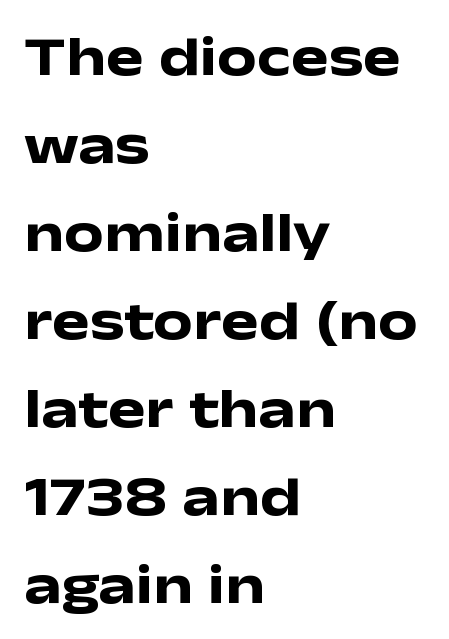
{"serif": "no", "italic": "no", "bold": "yes", "weight": "heavy", "width": "wide", "stroke_contrast": "low", "x_height": "medium", "monospaced": "no", "underline": "no", "align": "left", "line_spacing": "normal", "line_spacing_ratio": 1.57, "letter_spacing": "normal", "letter_spacing_em": 0.0, "glyph_px": 56}
